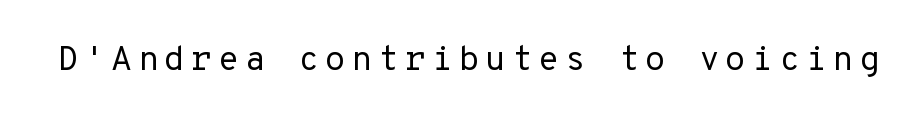
The image shows 34 px regular-weight sans-serif type, upright, monospaced; set not underlined; low stroke contrast and a medium x-height.
